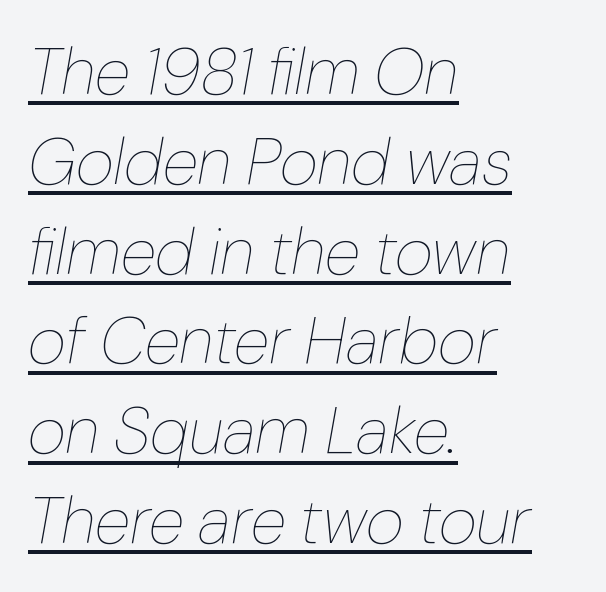
Q: Is the text bold? A: No.
Q: Is the text italic (slanted)? A: Yes, it leans right by about 10 degrees.
Q: Is the text underlined? A: Yes.
Q: How is the paragraph aligned? A: Left-aligned.
Q: Is the spacing between letters normal or unusually wide? A: Normal.
Q: Is the spacing between lines tight, normal or loose? A: Normal.
Q: Width (condensed, normal, or wide)? A: Normal.
Q: Stroke contrast? A: Low.
Q: x-height? A: Medium.
Q: Monospaced? A: No.
